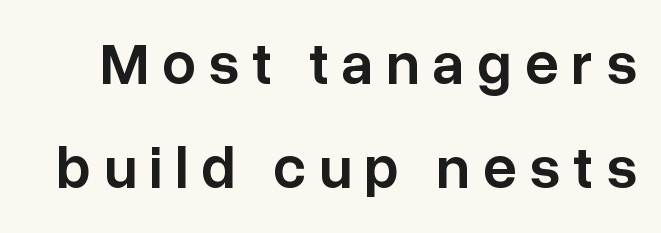
The image shows 60 px semibold sans-serif type, upright; set line spacing 1.73x, unusually wide letter spacing (+0.21 em), not underlined; low stroke contrast and a medium x-height.
